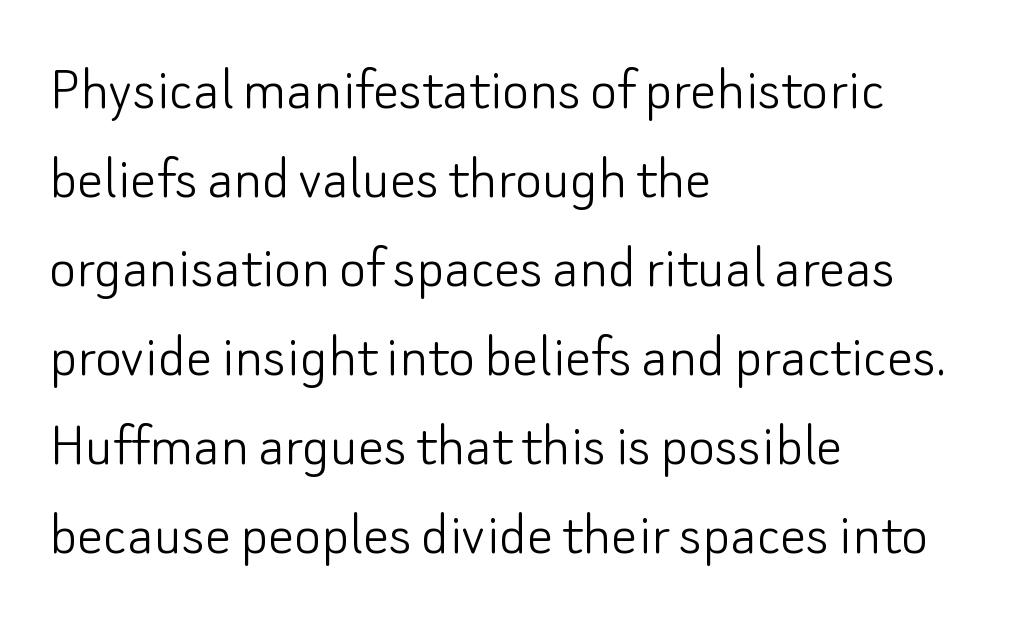
The image shows 65 px light sans-serif type, upright; set left-aligned, normal line spacing (1.37x), normal letter spacing, not underlined; low stroke contrast and a small x-height.
